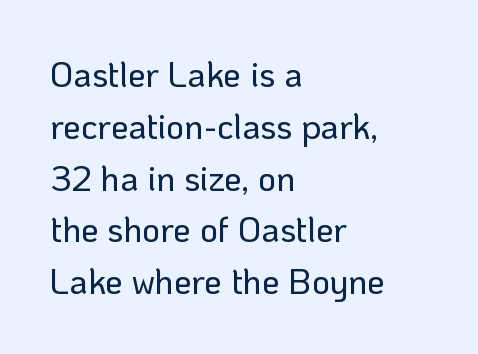
The image shows 35 px sans-serif type, upright; set left-aligned, normal line spacing (1.48x), normal letter spacing, not underlined; low stroke contrast and a medium x-height.
